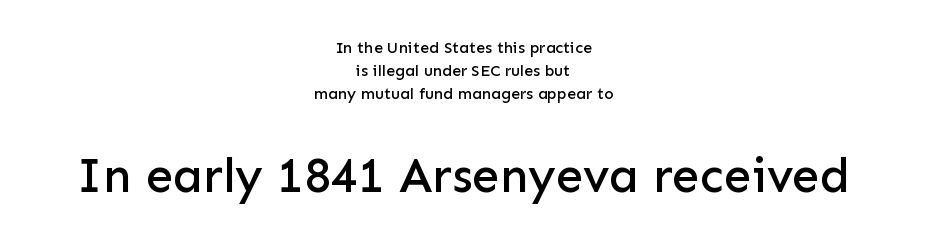
The image shows 49 px sans-serif type, upright; set centered, normal line spacing (1.43x), normal letter spacing, not underlined; the second (bottom) block is 3.06x larger; low stroke contrast and a medium x-height.
